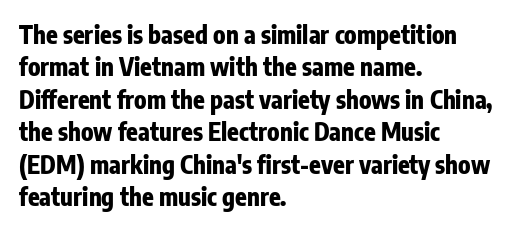
Q: Is the text bold? A: Yes.
Q: Is the text italic (slanted)? A: No, it is upright.
Q: Is the text underlined? A: No.
Q: How is the paragraph aligned? A: Left-aligned.
Q: Is the spacing between letters normal or unusually wide? A: Normal.
Q: Is the spacing between lines tight, normal or loose? A: Normal.
